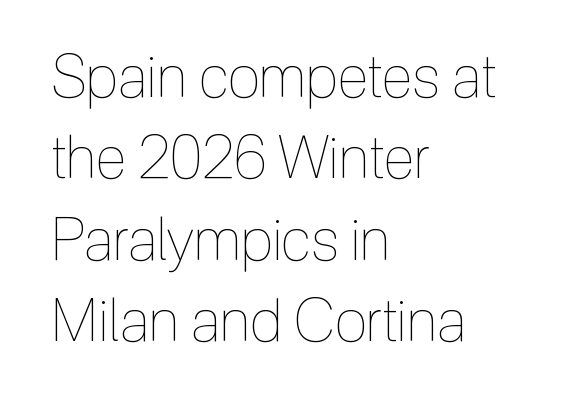
The image shows 59 px thin, condensed type, upright; set left-aligned, normal line spacing (1.38x), normal letter spacing, not underlined; a medium x-height.
